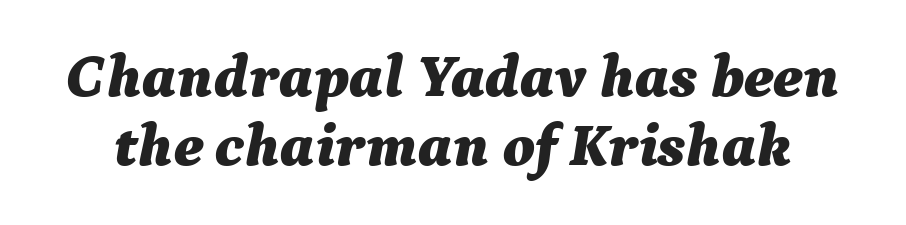
{"italic": "yes", "lean": "right", "slant_degrees": 9, "bold": "yes", "weight": "bold", "width": "normal", "stroke_contrast": "medium", "x_height": "medium", "monospaced": "no", "underline": "no", "line_spacing": "tight", "line_spacing_ratio": 1.13, "letter_spacing": "normal", "letter_spacing_em": 0.0, "glyph_px": 61}
